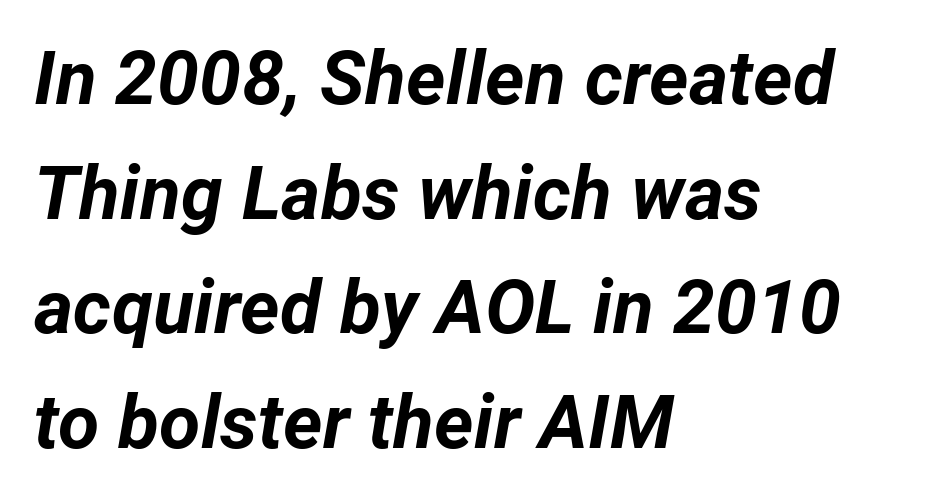
Q: Is the text bold? A: Yes.
Q: Is the text italic (slanted)? A: Yes, it leans right by about 12 degrees.
Q: Is the text underlined? A: No.
Q: How is the paragraph aligned? A: Left-aligned.
Q: Is the spacing between letters normal or unusually wide? A: Normal.
Q: Is the spacing between lines tight, normal or loose? A: Normal.
Q: Width (condensed, normal, or wide)? A: Normal.
Q: Stroke contrast? A: Low.
Q: x-height? A: Medium.
Q: Monospaced? A: No.
